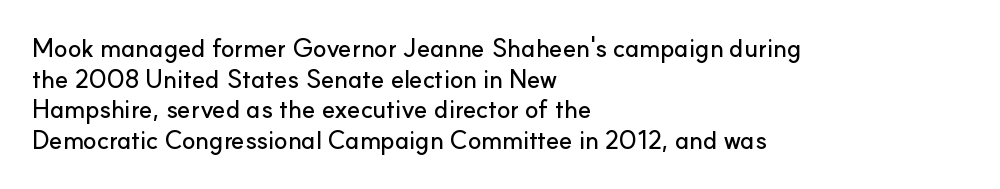
Which margin do the lines hug? The left one — the right edge is uneven. Bare-footed words on every line. Here the glyphs are tracked normally, forming tight word shapes. Does the lettering tilt? It doesn't — this is upright.
